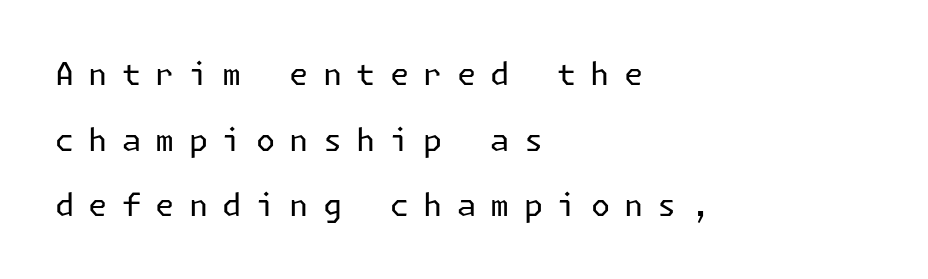
The image shows 31 px regular-weight sans-serif type, upright; set left-aligned, loose line spacing (2.12x), unusually wide letter spacing (+0.46 em), not underlined; low stroke contrast and a medium x-height.
